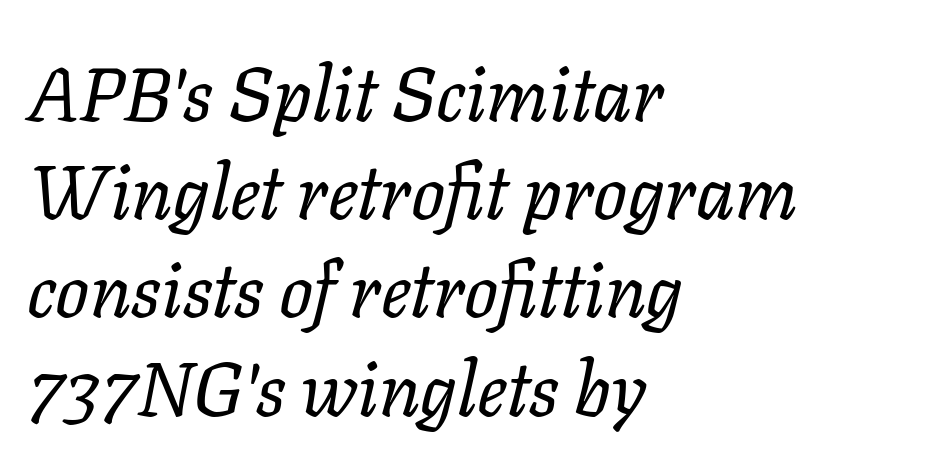
The image shows 75 px regular-weight type, italic (leaning right); set left-aligned, normal line spacing (1.31x), normal letter spacing, not underlined; low stroke contrast and a medium x-height.
